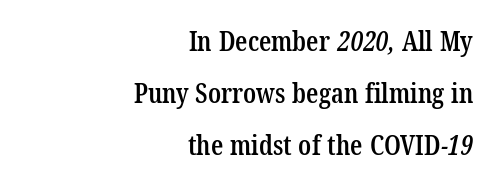
This is moderately heavy type, rendered in semibold. Regarding leading, the lines here are spaced well apart. This sample uses plain, unmodified letter spacing. Line ends are locked; line starts wander. A bare baseline throughout the passage.
